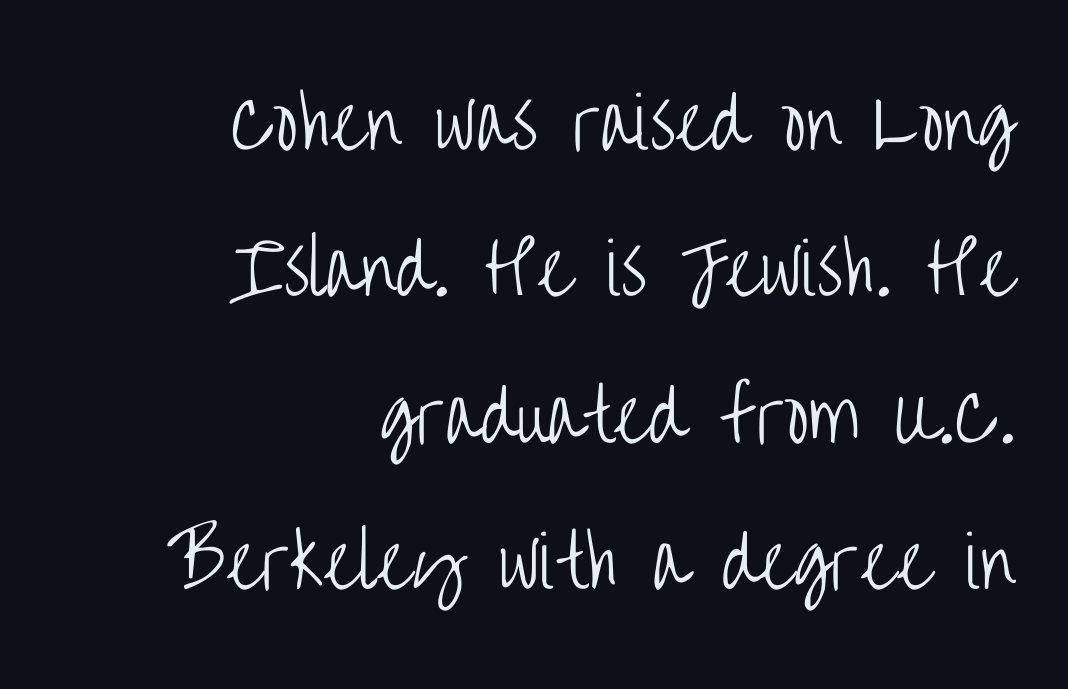
Does the lettering tilt? It doesn't — this is upright. This is sans-serif lettering, the kind often seen on screens and signage. Look at the tracking — it's just the regular setting, nothing added. How would I describe the line gaps? Wide and relaxed. Glance below the letters and you will spot only blank space.
